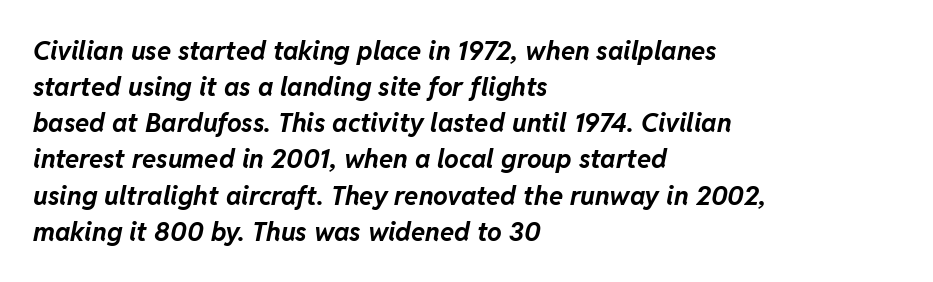
{"italic": "yes", "lean": "right", "slant_degrees": 11, "bold": "yes", "underline": "no", "align": "left", "line_spacing": "normal", "line_spacing_ratio": 1.39, "letter_spacing": "normal", "letter_spacing_em": 0.0, "glyph_px": 26}
